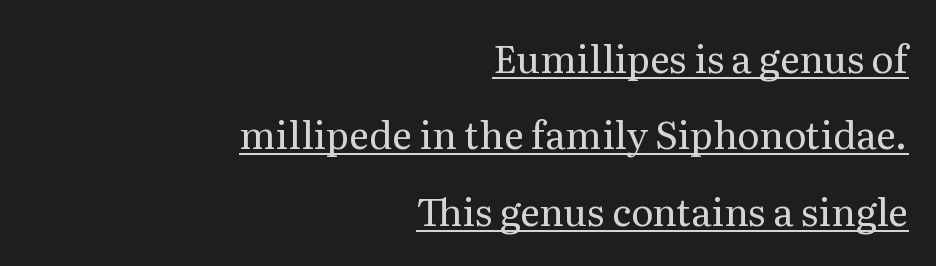
{"serif": "yes", "italic": "no", "bold": "no", "weight": "regular", "width": "normal", "stroke_contrast": "medium", "x_height": "medium", "monospaced": "no", "underline": "yes", "align": "right", "line_spacing": "loose", "line_spacing_ratio": 2.01, "letter_spacing": "normal", "letter_spacing_em": 0.0, "glyph_px": 38}
